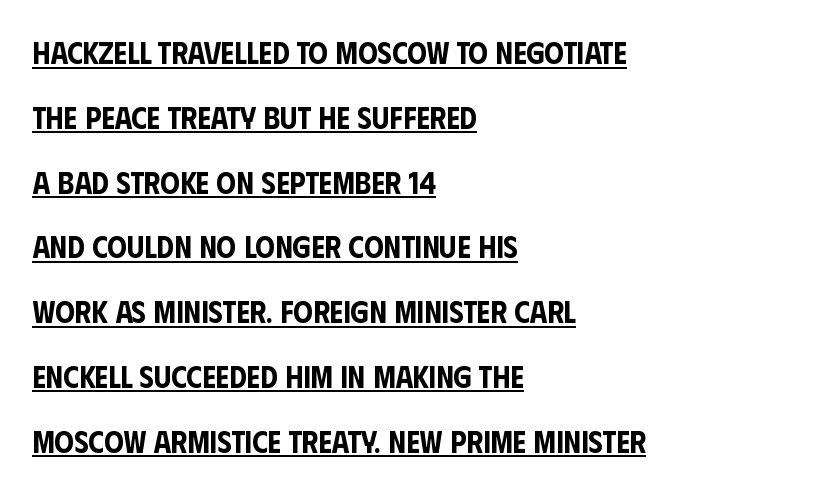
{"serif": "no", "italic": "no", "width": "condensed", "stroke_contrast": "low", "x_height": "large", "monospaced": "no", "underline": "yes", "align": "left", "line_spacing": "loose", "line_spacing_ratio": 2.09, "letter_spacing": "normal", "letter_spacing_em": 0.0, "glyph_px": 31}
